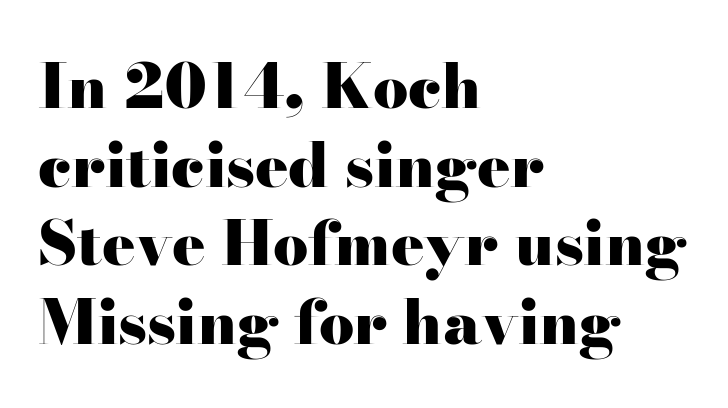
Q: Is the text bold? A: Yes.
Q: Is the text italic (slanted)? A: No, it is upright.
Q: Is the typeface a serif or a sans-serif typeface? A: Serif.
Q: Is the text underlined? A: No.
Q: How is the paragraph aligned? A: Left-aligned.
Q: Is the spacing between letters normal or unusually wide? A: Normal.
Q: Is the spacing between lines tight, normal or loose? A: Normal.
Q: Width (condensed, normal, or wide)? A: Wide.
Q: Stroke contrast? A: High.
Q: x-height? A: Small.
Q: Monospaced? A: No.
